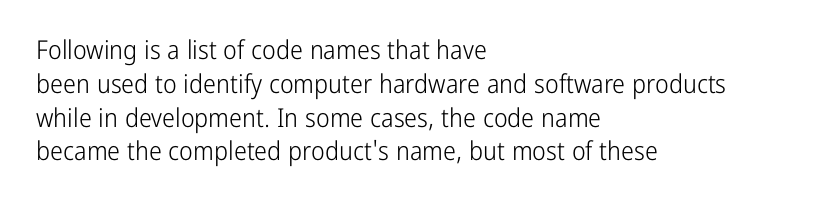
Q: Is the text bold? A: No.
Q: Is the text italic (slanted)? A: No, it is upright.
Q: Is the text underlined? A: No.
Q: How is the paragraph aligned? A: Left-aligned.
Q: Is the spacing between letters normal or unusually wide? A: Normal.
Q: Is the spacing between lines tight, normal or loose? A: Normal.
